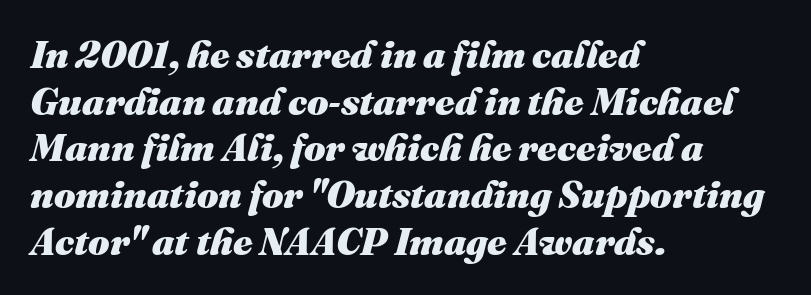
Is this a fixed-width face? No — the glyphs have proportional, varying widths. The baseline area is clear. As a designer I'd log this as weight 700, bold. Teacher's note: observe the even left margin — that is flush-left alignment. The gaps between neighbouring characters are ordinary and unremarkable.
